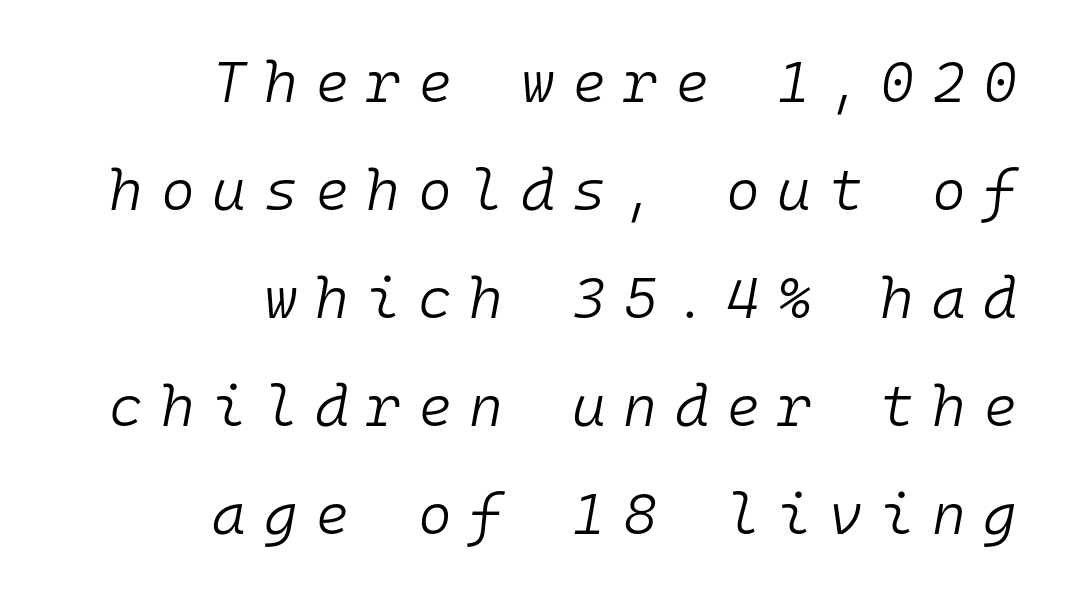
The image shows 58 px light type, italic (leaning right), monospaced; set right-aligned, line spacing 1.86x, unusually wide letter spacing (+0.3 em), not underlined; low stroke contrast and a medium x-height.
